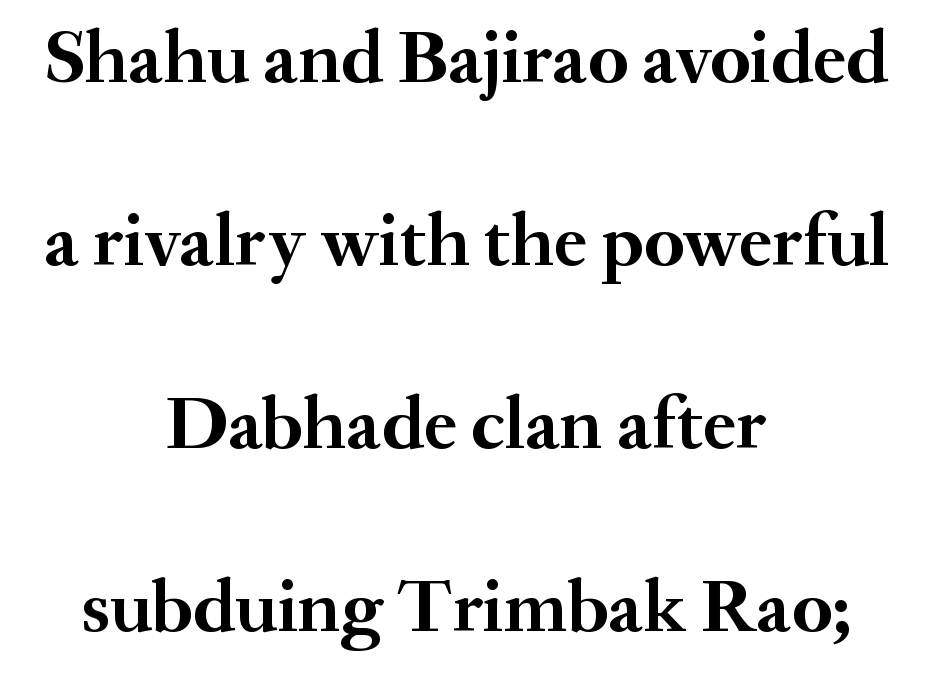
On the weight axis this lands at bold, roughly 700. Glyph-to-glyph distance matches everyday printed text. The passage shown is not underscored anywhere. The face used here is seriffed, in the tradition of book romans. Ordinary non-slanted type is in use. Note the varied advance widths — an 'i' is clearly narrower than an 'm'.
